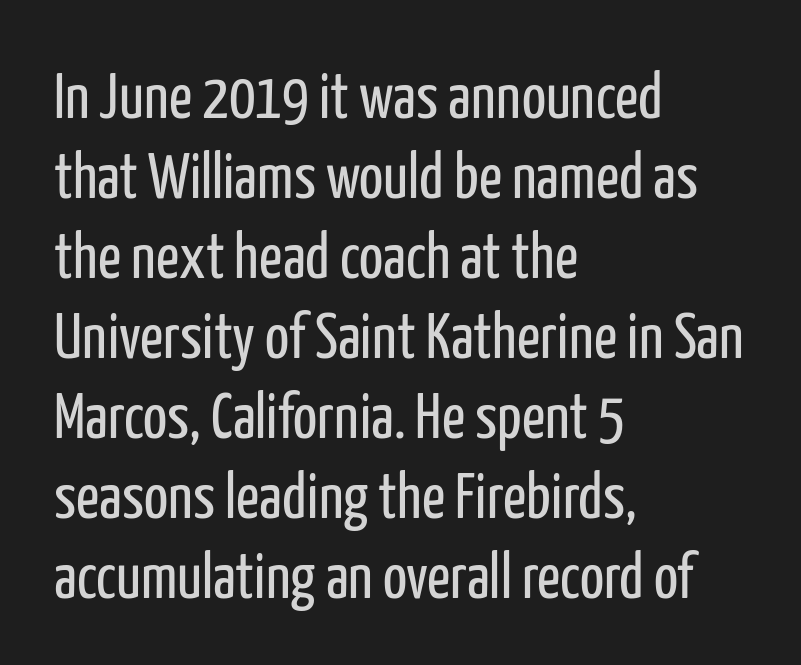
Q: Is the text bold? A: No.
Q: Is the text italic (slanted)? A: No, it is upright.
Q: Is the typeface a serif or a sans-serif typeface? A: Sans-serif.
Q: Is the text underlined? A: No.
Q: How is the paragraph aligned? A: Left-aligned.
Q: Is the spacing between letters normal or unusually wide? A: Normal.
Q: Is the spacing between lines tight, normal or loose? A: Normal.
Q: Width (condensed, normal, or wide)? A: Condensed.
Q: Stroke contrast? A: Low.
Q: x-height? A: Medium.
Q: Monospaced? A: No.
